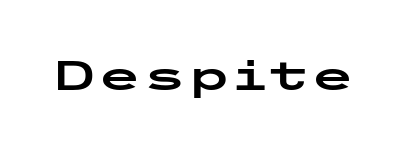
The image shows 41 px wide sans-serif type, upright; set normal letter spacing, not underlined; low stroke contrast and a medium x-height.
